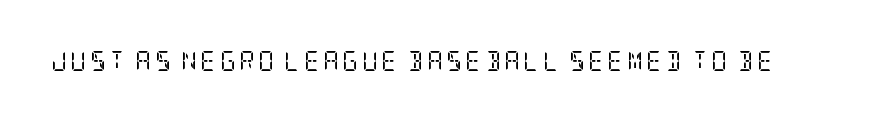
Q: Is the text bold? A: No.
Q: Is the text italic (slanted)? A: No, it is upright.
Q: Is the text underlined? A: No.
